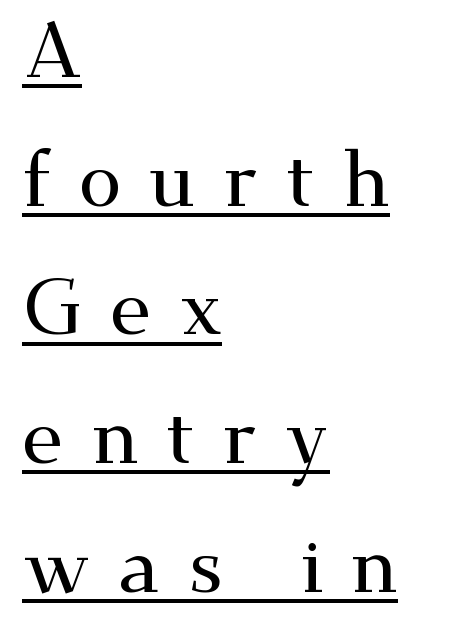
Q: Is the text italic (slanted)? A: No, it is upright.
Q: Is the typeface a serif or a sans-serif typeface? A: Serif.
Q: Is the text underlined? A: Yes.
Q: How is the paragraph aligned? A: Left-aligned.
Q: Is the spacing between letters normal or unusually wide? A: Unusually wide.
Q: Is the spacing between lines tight, normal or loose? A: Normal.
Q: Width (condensed, normal, or wide)? A: Wide.
Q: Stroke contrast? A: Medium.
Q: x-height? A: Small.
Q: Monospaced? A: No.
